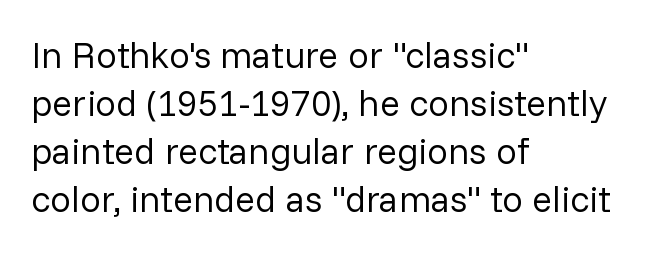
{"serif": "no", "italic": "no", "bold": "no", "weight": "regular", "width": "normal", "stroke_contrast": "low", "x_height": "medium", "monospaced": "no", "underline": "no", "align": "left", "line_spacing": "normal", "line_spacing_ratio": 1.3, "letter_spacing": "normal", "letter_spacing_em": 0.0, "glyph_px": 37}
